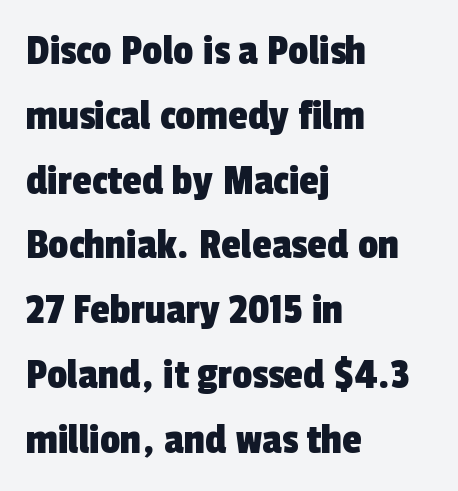
Q: Is the typeface a serif or a sans-serif typeface? A: Sans-serif.
Q: Is the text underlined? A: No.
Q: How is the paragraph aligned? A: Left-aligned.
Q: Is the spacing between letters normal or unusually wide? A: Normal.
Q: Is the spacing between lines tight, normal or loose? A: Normal.
Q: Width (condensed, normal, or wide)? A: Condensed.
Q: x-height? A: Medium.
Q: Monospaced? A: No.
